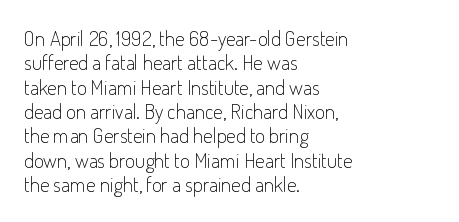
{"italic": "no", "bold": "no", "underline": "no", "align": "left", "line_spacing_ratio": 1.16, "letter_spacing": "normal", "letter_spacing_em": 0.0, "glyph_px": 21}
